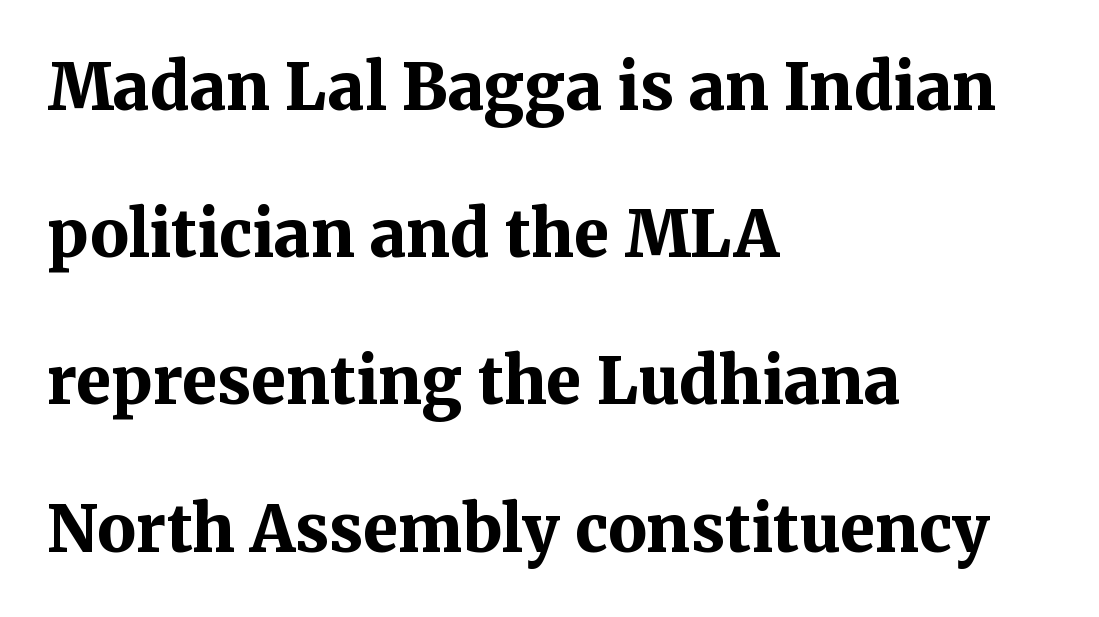
{"serif": "yes", "italic": "no", "bold": "yes", "weight": "bold", "width": "normal", "stroke_contrast": "medium", "x_height": "medium", "monospaced": "no", "underline": "no", "align": "left", "line_spacing": "loose", "line_spacing_ratio": 2.3, "letter_spacing": "normal", "letter_spacing_em": 0.0, "glyph_px": 64}
